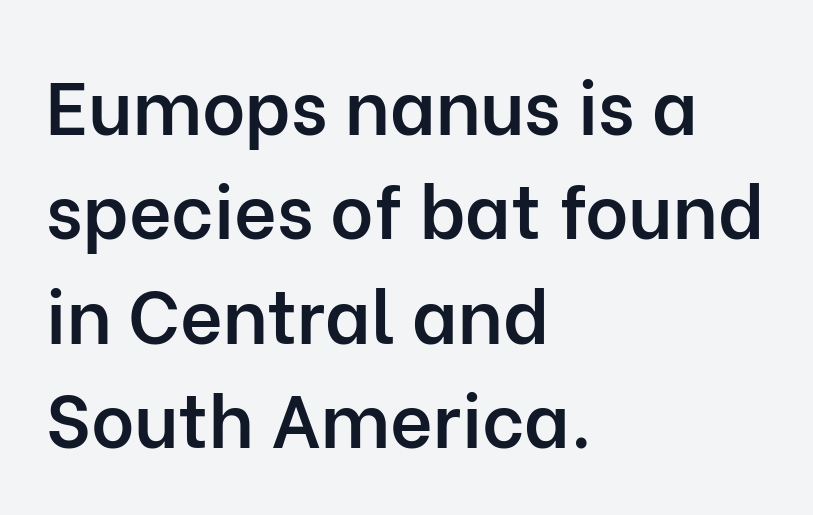
{"serif": "no", "italic": "no", "bold": "semi", "weight": "semibold", "width": "normal", "stroke_contrast": "low", "x_height": "medium", "monospaced": "no", "underline": "no", "align": "left", "line_spacing": "normal", "line_spacing_ratio": 1.41, "letter_spacing": "normal", "letter_spacing_em": 0.0, "glyph_px": 74}
